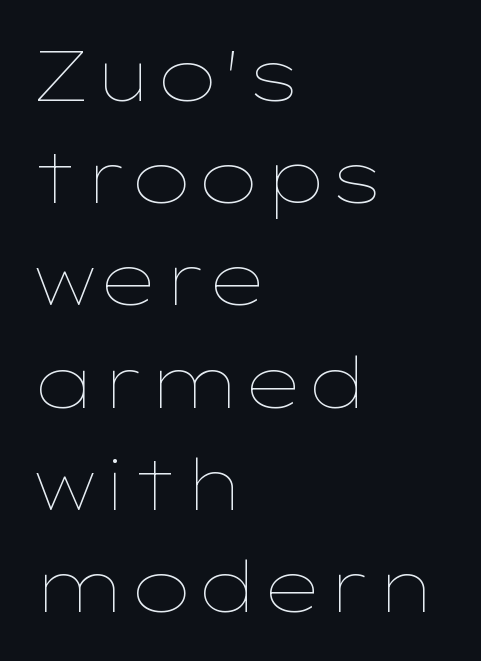
Q: Is the text bold? A: No.
Q: Is the text italic (slanted)? A: No, it is upright.
Q: Is the text underlined? A: No.
Q: How is the paragraph aligned? A: Left-aligned.
Q: Is the spacing between letters normal or unusually wide? A: Normal.
Q: Is the spacing between lines tight, normal or loose? A: Normal.
Q: Width (condensed, normal, or wide)? A: Wide.
Q: Stroke contrast? A: Low.
Q: x-height? A: Medium.
Q: Monospaced? A: No.
